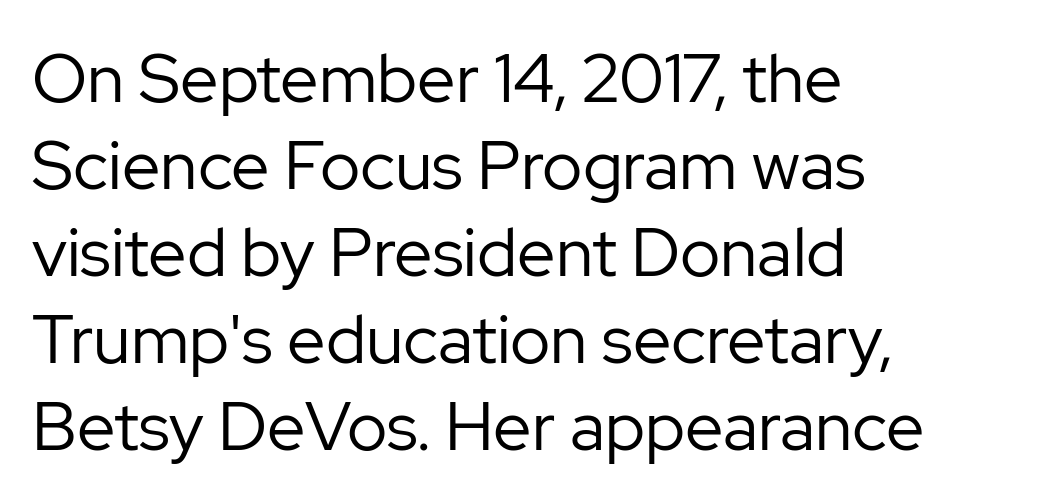
Q: Is the text bold? A: No.
Q: Is the text italic (slanted)? A: No, it is upright.
Q: Is the typeface a serif or a sans-serif typeface? A: Sans-serif.
Q: Is the text underlined? A: No.
Q: How is the paragraph aligned? A: Left-aligned.
Q: Is the spacing between letters normal or unusually wide? A: Normal.
Q: Is the spacing between lines tight, normal or loose? A: Normal.
Q: Width (condensed, normal, or wide)? A: Normal.
Q: Stroke contrast? A: Low.
Q: x-height? A: Medium.
Q: Monospaced? A: No.
